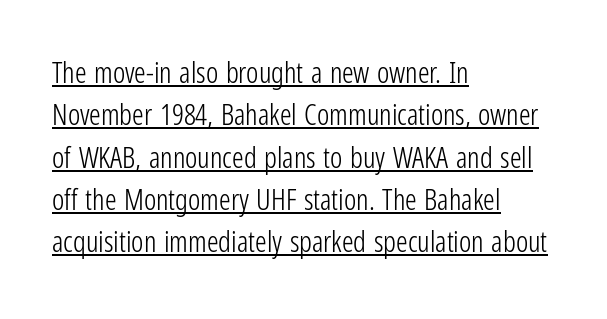
{"serif": "no", "italic": "no", "bold": "no", "weight": "light", "width": "condensed", "stroke_contrast": "low", "x_height": "medium", "monospaced": "no", "underline": "yes", "align": "left", "line_spacing": "normal", "line_spacing_ratio": 1.46, "letter_spacing": "normal", "letter_spacing_em": 0.0, "glyph_px": 29}
